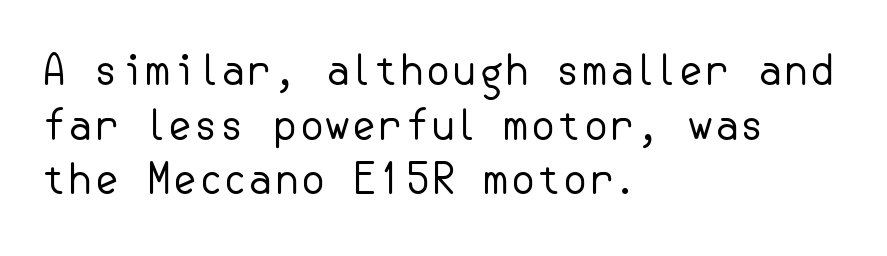
Rows of type keep a routine distance in the vertical direction. The letters stand upright; this is a roman face. These lines stack with their left ends in a neat column. Unbolded letterforms with no extra heft.
